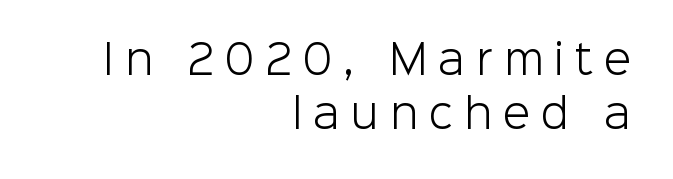
Q: Is the text bold? A: No.
Q: Is the text italic (slanted)? A: No, it is upright.
Q: Is the typeface a serif or a sans-serif typeface? A: Sans-serif.
Q: Is the text underlined? A: No.
Q: How is the paragraph aligned? A: Right-aligned.
Q: Is the spacing between letters normal or unusually wide? A: Unusually wide.
Q: Is the spacing between lines tight, normal or loose? A: Normal.
Q: Width (condensed, normal, or wide)? A: Normal.
Q: Stroke contrast? A: Low.
Q: x-height? A: Medium.
Q: Monospaced? A: No.
